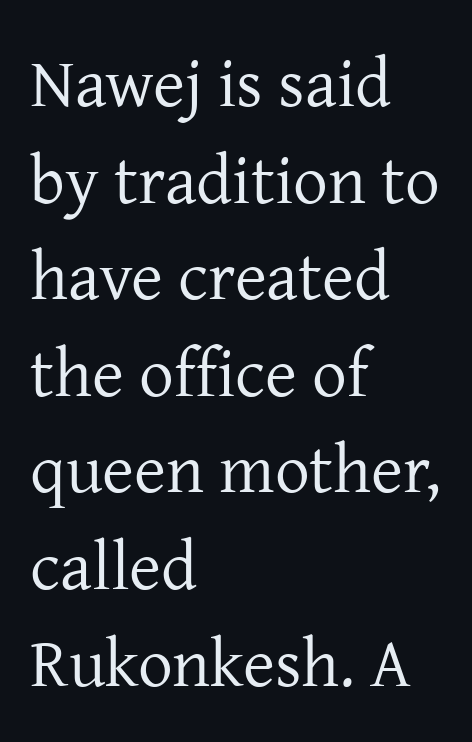
Q: Is the text bold? A: No.
Q: Is the text italic (slanted)? A: No, it is upright.
Q: Is the typeface a serif or a sans-serif typeface? A: Serif.
Q: Is the text underlined? A: No.
Q: How is the paragraph aligned? A: Left-aligned.
Q: Is the spacing between letters normal or unusually wide? A: Normal.
Q: Is the spacing between lines tight, normal or loose? A: Normal.
Q: Width (condensed, normal, or wide)? A: Normal.
Q: Stroke contrast? A: Low.
Q: x-height? A: Medium.
Q: Monospaced? A: No.
